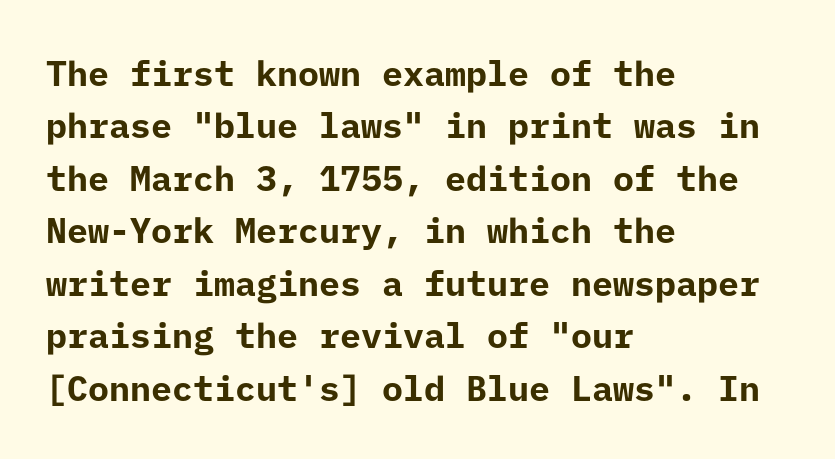
Q: Is the text bold? A: Yes.
Q: Is the text italic (slanted)? A: No, it is upright.
Q: Is the typeface a serif or a sans-serif typeface? A: Sans-serif.
Q: Is the text underlined? A: No.
Q: How is the paragraph aligned? A: Left-aligned.
Q: Is the spacing between letters normal or unusually wide? A: Normal.
Q: Is the spacing between lines tight, normal or loose? A: Normal.
Q: Width (condensed, normal, or wide)? A: Normal.
Q: Stroke contrast? A: Low.
Q: x-height? A: Medium.
